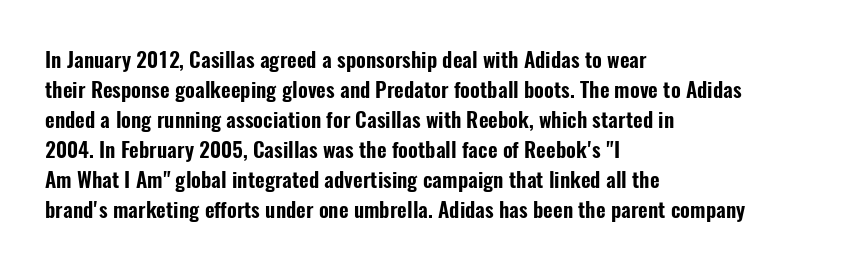
Q: Is the text italic (slanted)? A: No, it is upright.
Q: Is the text underlined? A: No.
Q: How is the paragraph aligned? A: Left-aligned.
Q: Is the spacing between letters normal or unusually wide? A: Normal.
Q: Is the spacing between lines tight, normal or loose? A: Normal.
